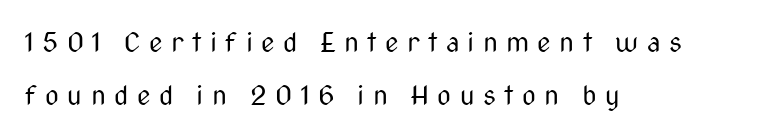
Is there much room between lines? Yes — plenty of vertical air separates them. Each line starts at the same left margin while the right side varies. The weight tops out at a normal text grade. Only glyphs here, with clear space below each row. This is the regular roman posture of the typeface.
